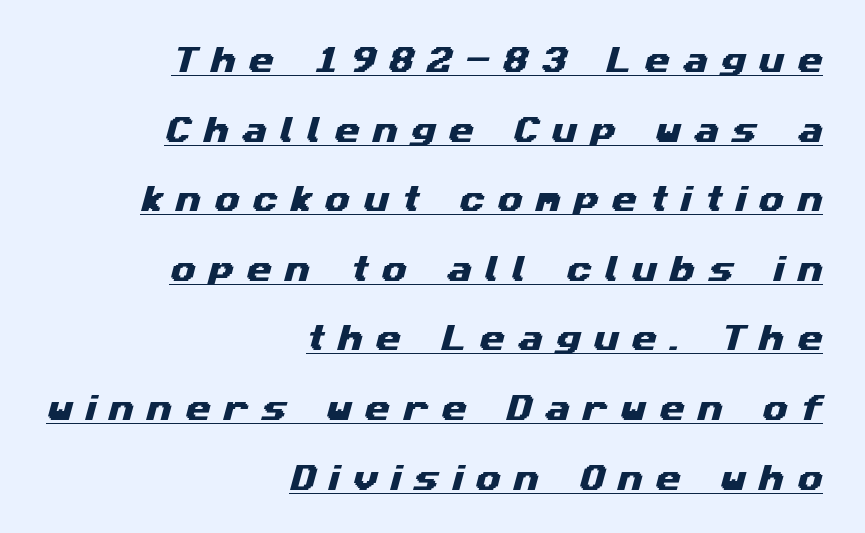
Varying glyph widths throughout — classic text-font behaviour. The line texture is sparse and dotted thanks to wide tracking. This is underlined copy, the kind a proofreader might mark for attention. Casual observation: everything's shoved over to the right.
